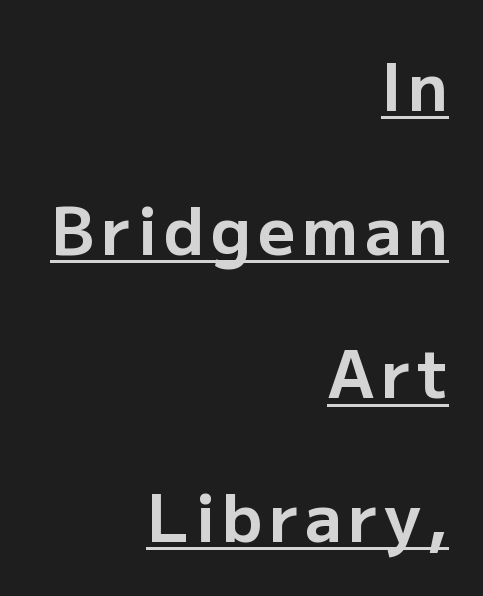
Q: Is the text bold? A: Yes.
Q: Is the text italic (slanted)? A: No, it is upright.
Q: Is the typeface a serif or a sans-serif typeface? A: Sans-serif.
Q: Is the text underlined? A: Yes.
Q: How is the paragraph aligned? A: Right-aligned.
Q: Is the spacing between lines tight, normal or loose? A: Loose.
Q: Width (condensed, normal, or wide)? A: Normal.
Q: Stroke contrast? A: Low.
Q: x-height? A: Medium.
Q: Monospaced? A: No.
